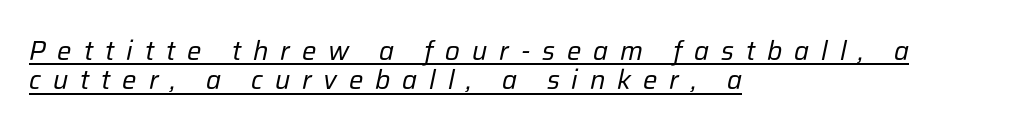
{"italic": "yes", "lean": "right", "slant_degrees": 12, "bold": "no", "underline": "yes", "align": "left", "line_spacing": "tight", "line_spacing_ratio": 1.09, "letter_spacing": "wide", "letter_spacing_em": 0.44, "glyph_px": 27}
